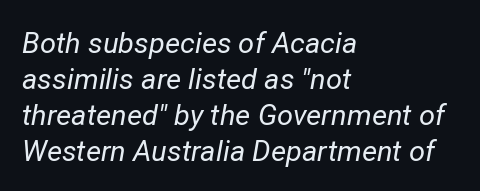
Nobody touched the tracking dial on this one. The letters look calm and open, with moderate or lighter stems. The words here are not underlined. Looks like regular typesetting: each glyph gets only the width it needs. The passage is arranged the way most books set body copy — flush left. When letters slant like this, we call the style italic.
